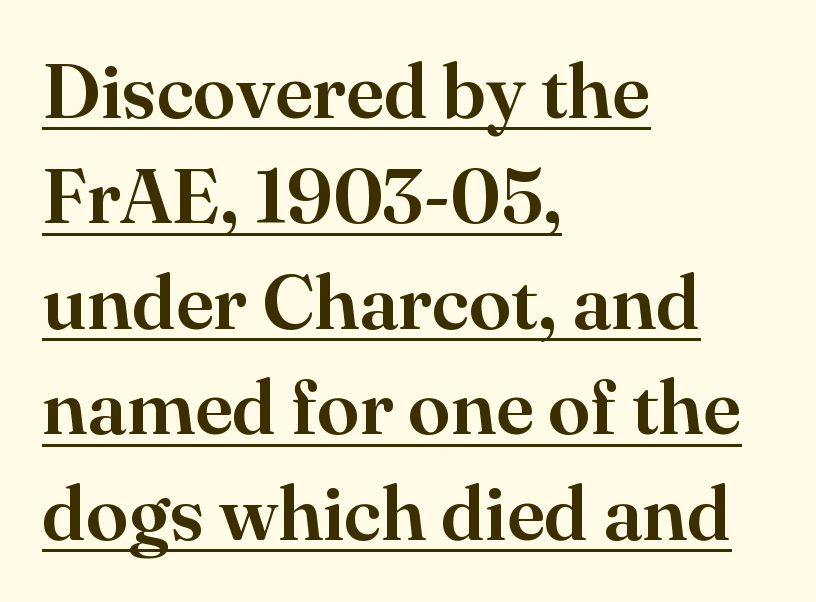
{"serif": "yes", "italic": "no", "width": "normal", "stroke_contrast": "high", "x_height": "small", "monospaced": "no", "underline": "yes", "align": "left", "line_spacing": "normal", "line_spacing_ratio": 1.37, "letter_spacing": "normal", "letter_spacing_em": 0.0, "glyph_px": 77}
